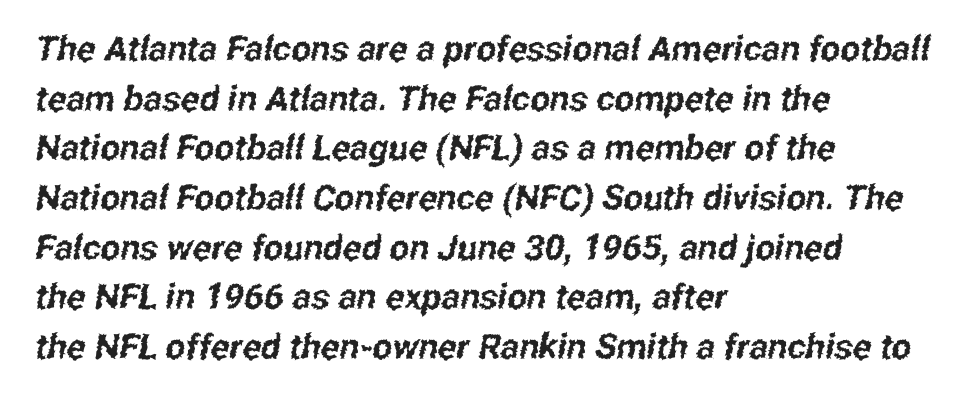
Q: Is the typeface a serif or a sans-serif typeface? A: Sans-serif.
Q: Is the text underlined? A: No.
Q: How is the paragraph aligned? A: Left-aligned.
Q: Is the spacing between letters normal or unusually wide? A: Normal.
Q: Is the spacing between lines tight, normal or loose? A: Normal.
Q: Width (condensed, normal, or wide)? A: Condensed.
Q: Stroke contrast? A: Low.
Q: x-height? A: Medium.
Q: Monospaced? A: No.
